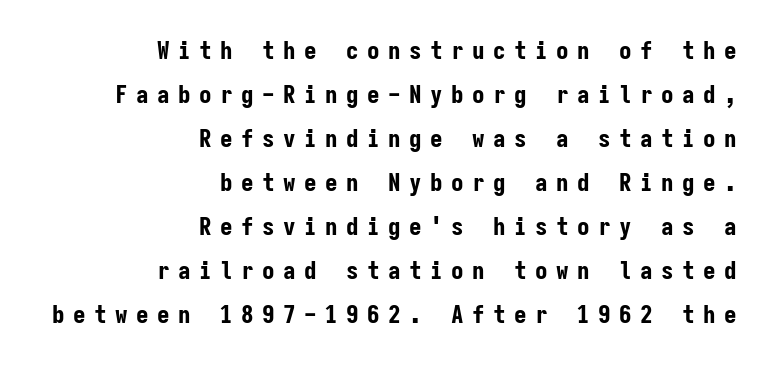
The horizontal fit of the characters is loose and conspicuously gappy. Caption: bold face, heavy strokes. When letters stand straight like this, we call the style roman or upright. Where is the straight margin? On the right. The space directly below the letters is spotless.
